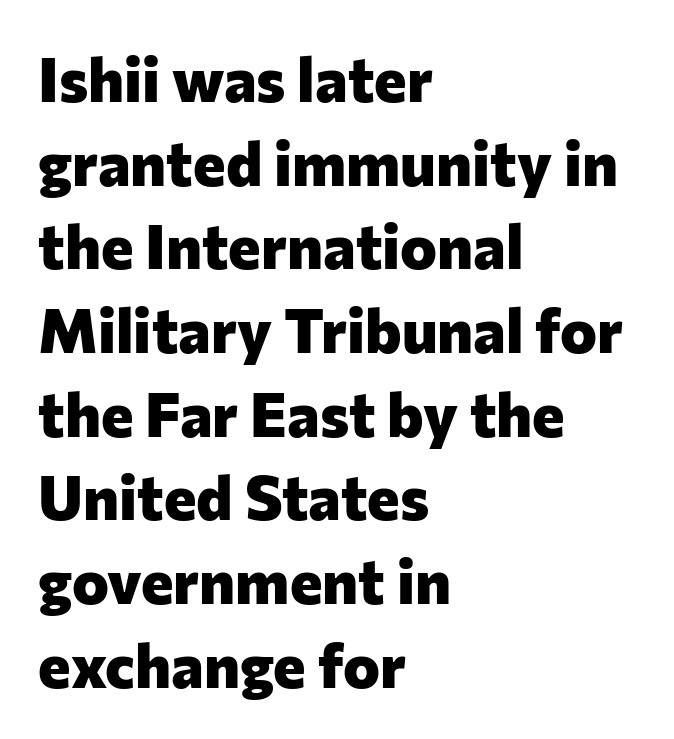
The image shows 62 px heavy sans-serif type, upright; set left-aligned, normal line spacing (1.35x), normal letter spacing, not underlined; low stroke contrast and a medium x-height.
